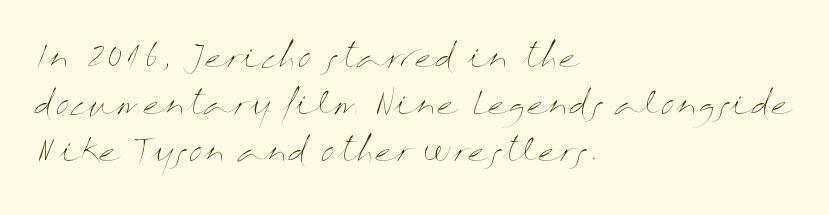
The image shows 32 px thin, wide type; set left-aligned, normal line spacing (1.47x), normal letter spacing, not underlined; medium stroke contrast and a medium x-height.
